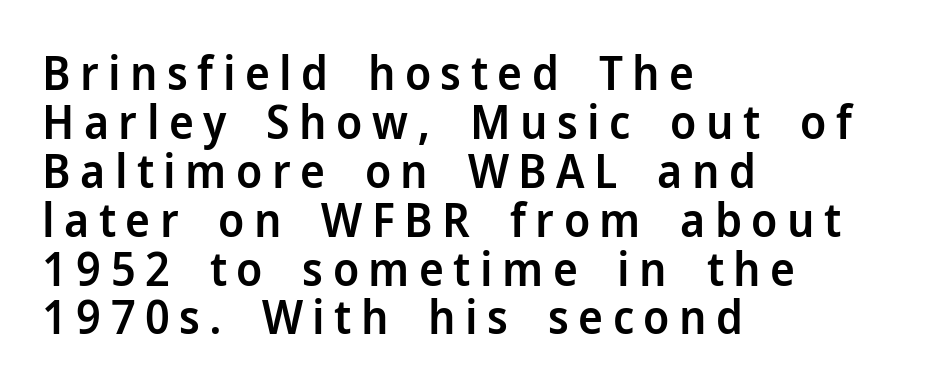
Q: Is the text bold? A: Semi-bold.
Q: Is the text italic (slanted)? A: No, it is upright.
Q: Is the typeface a serif or a sans-serif typeface? A: Sans-serif.
Q: Is the text underlined? A: No.
Q: How is the paragraph aligned? A: Left-aligned.
Q: Is the spacing between letters normal or unusually wide? A: Unusually wide.
Q: Is the spacing between lines tight, normal or loose? A: Tight.
Q: Width (condensed, normal, or wide)? A: Normal.
Q: Stroke contrast? A: Low.
Q: x-height? A: Medium.
Q: Monospaced? A: No.
